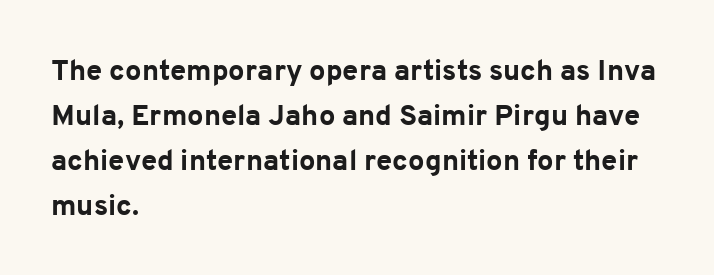
Q: Is the text bold? A: Yes.
Q: Is the text italic (slanted)? A: No, it is upright.
Q: Is the typeface a serif or a sans-serif typeface? A: Sans-serif.
Q: Is the text underlined? A: No.
Q: How is the paragraph aligned? A: Left-aligned.
Q: Is the spacing between letters normal or unusually wide? A: Normal.
Q: Is the spacing between lines tight, normal or loose? A: Normal.
Q: Width (condensed, normal, or wide)? A: Normal.
Q: Stroke contrast? A: Low.
Q: x-height? A: Medium.
Q: Monospaced? A: No.
